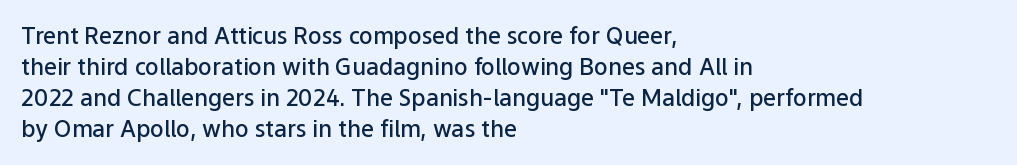
Q: Is the text bold? A: Semi-bold.
Q: Is the text italic (slanted)? A: No, it is upright.
Q: Is the text underlined? A: No.
Q: How is the paragraph aligned? A: Left-aligned.
Q: Is the spacing between letters normal or unusually wide? A: Normal.
Q: Is the spacing between lines tight, normal or loose? A: Normal.
